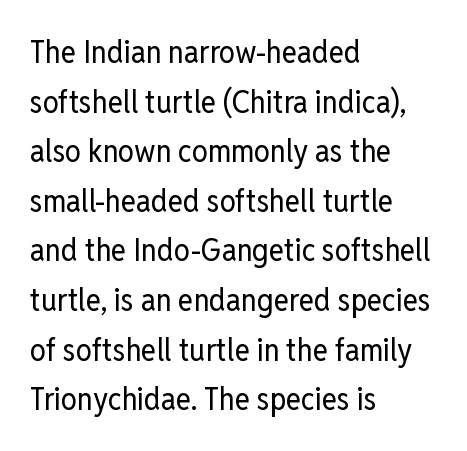
In terms of letterform style, serifs are entirely absent. Does the copy run flush right? No — it runs flush left. Is this a heavy cut? Hardly; it is regular or lighter. The letters advance in unequal steps, a hallmark of proportional type.
